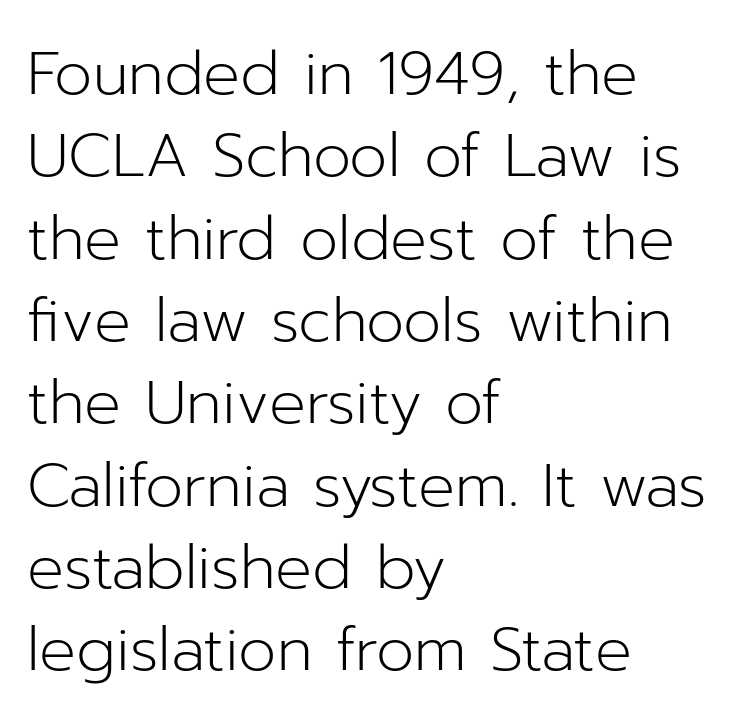
The image shows 61 px light sans-serif type, upright; set left-aligned, normal line spacing (1.35x), normal letter spacing, not underlined; low stroke contrast and a medium x-height.
